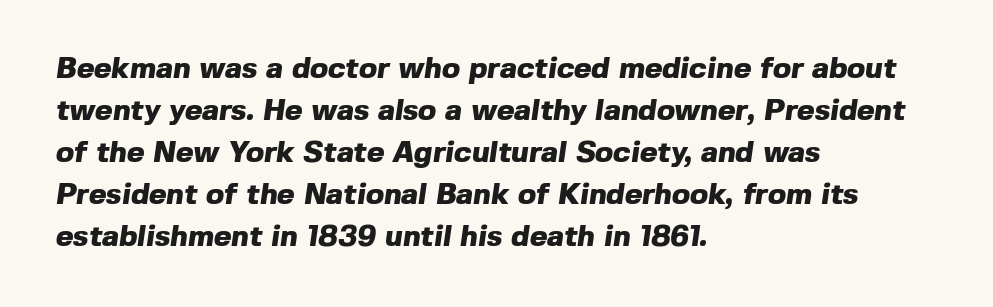
The image shows 30 px heavy sans-serif type; set left-aligned, normal line spacing (1.4x), normal letter spacing, not underlined; a medium x-height.
